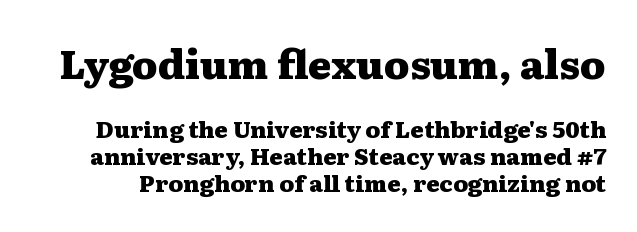
Reading top to bottom, the characters get smaller at the block break. No word sits above an underline. Proportional: the letters do not fall into vertical columns. Notice how thick the strokes are: this is what a full bold looks like. The characters display serif detailing at their extremities.
